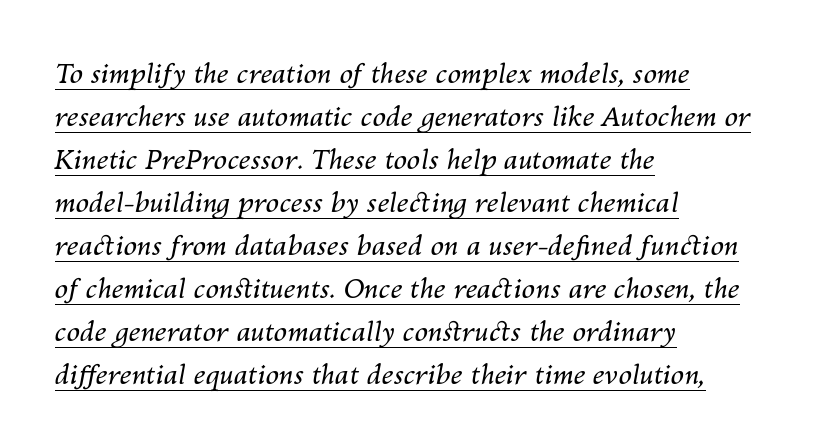
Underline: present. A classic flush-left, rag-right setting is used for this passage. In terms of posture, this sample is oblique. The leading is moderate, giving the passage an even texture. Look at the tracking — it's just the regular setting, nothing added.
